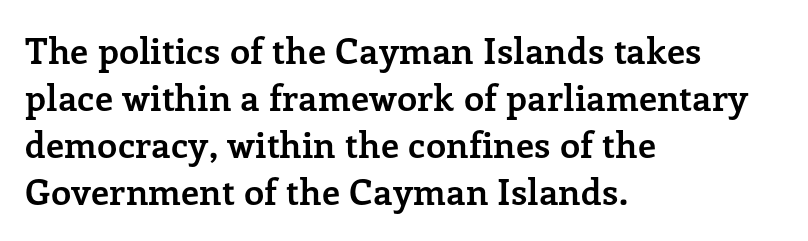
Q: Is the text bold? A: Yes.
Q: Is the text italic (slanted)? A: No, it is upright.
Q: Is the typeface a serif or a sans-serif typeface? A: Serif.
Q: Is the text underlined? A: No.
Q: How is the paragraph aligned? A: Left-aligned.
Q: Is the spacing between letters normal or unusually wide? A: Normal.
Q: Is the spacing between lines tight, normal or loose? A: Normal.
Q: Width (condensed, normal, or wide)? A: Normal.
Q: Stroke contrast? A: Low.
Q: x-height? A: Medium.
Q: Monospaced? A: No.
